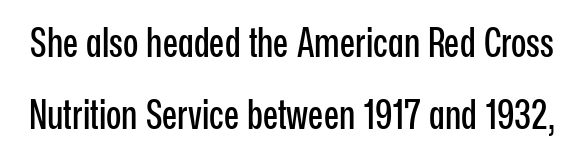
{"serif": "no", "italic": "no", "width": "condensed", "stroke_contrast": "low", "x_height": "medium", "monospaced": "no", "underline": "no", "line_spacing_ratio": 1.79, "letter_spacing": "normal", "letter_spacing_em": 0.0, "glyph_px": 40}
